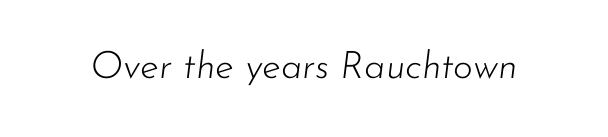
{"italic": "yes", "lean": "right", "slant_degrees": 7, "bold": "no", "weight": "light", "width": "normal", "stroke_contrast": "low", "x_height": "small", "monospaced": "no", "underline": "no", "letter_spacing": "normal", "letter_spacing_em": 0.0, "glyph_px": 38}
